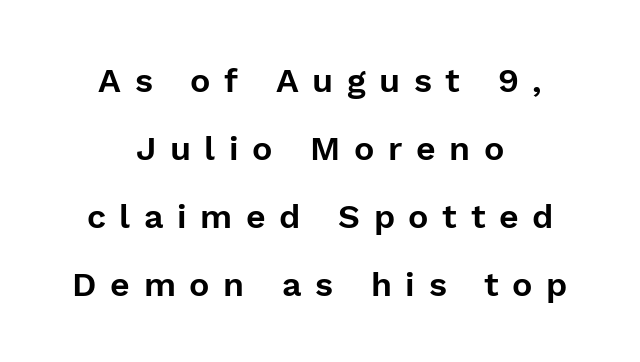
Clear beneath every line of the passage. These lines are composed in type without serifs. Spacing between characters has been opened up far beyond the box default. Which margin do the lines hug? Neither — every line sits in the middle. Every stem runs plumb, perpendicular to the baseline.
